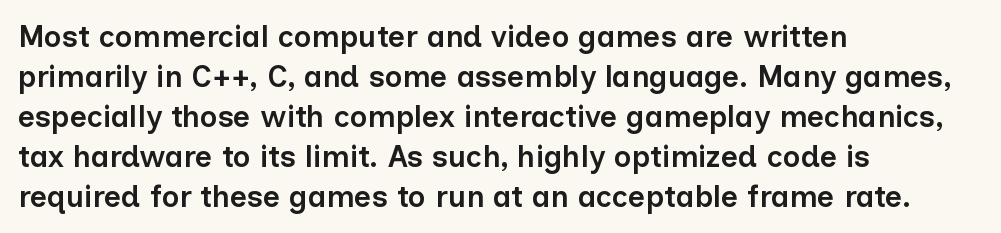
Visually the block forms a straight wall on the left and a jagged coastline on the right. Notice the strokes are somewhat thickened but not fully heavy: this is a semibold. This rendering features lettering with no underline. Style check: upright. You could call the tracking neutral — neither tight nor loose. Unlike a traditional serif, this face leaves its strokes unadorned.
